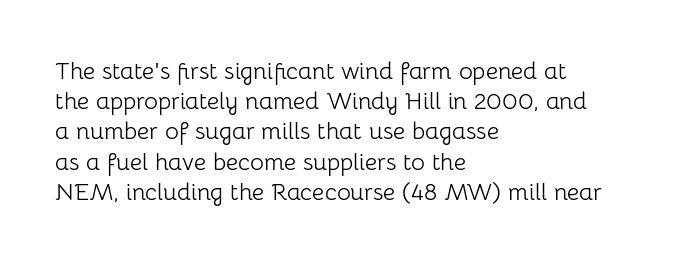
{"italic": "no", "bold": "no", "underline": "no", "align": "left", "line_spacing": "normal", "line_spacing_ratio": 1.26, "letter_spacing": "normal", "letter_spacing_em": 0.0, "glyph_px": 24}
